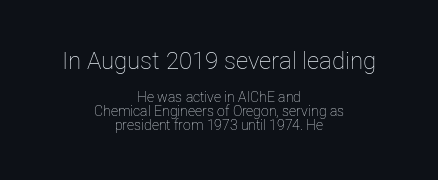
{"italic": "no", "bold": "no", "underline": "no", "align": "center", "line_spacing": "tight", "line_spacing_ratio": 0.99, "letter_spacing": "normal", "letter_spacing_em": 0.0, "larger_block": "first", "size_ratio": 1.71, "glyph_px": 24}
